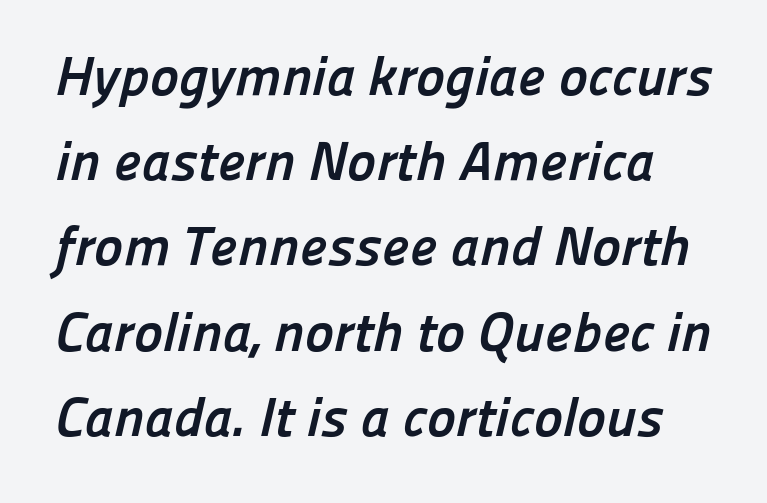
{"serif": "no", "bold": "yes", "weight": "semibold", "width": "normal", "stroke_contrast": "low", "x_height": "medium", "monospaced": "no", "underline": "no", "line_spacing": "normal", "line_spacing_ratio": 1.55, "letter_spacing": "normal", "letter_spacing_em": 0.0, "glyph_px": 55}
